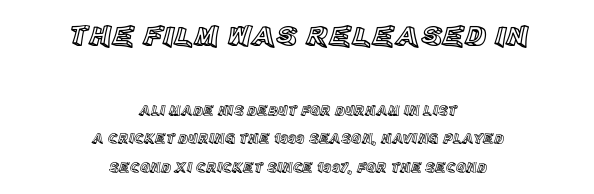
Bigger letters appear in the top chunk; the bottom chunk is reduced. Line starts and ends both wander, symmetrically. Proportional: the letters do not fall into vertical columns. Successive baselines arrive slowly, with a big drop between each. Quick note: underline off.
